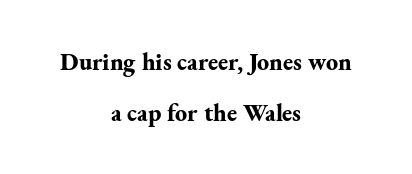
Q: Is the text bold? A: Yes.
Q: Is the text italic (slanted)? A: No, it is upright.
Q: Is the text underlined? A: No.
Q: How is the paragraph aligned? A: Centered.
Q: Is the spacing between letters normal or unusually wide? A: Normal.
Q: Is the spacing between lines tight, normal or loose? A: Loose.
